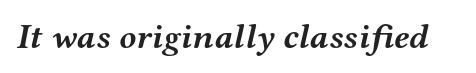
Unlike a clean sans, this face finishes its strokes with serifs. The rendering uses natural spacing where letterforms have individual widths. The passage shown has conventional tracking throughout. The baseline area is clear.
